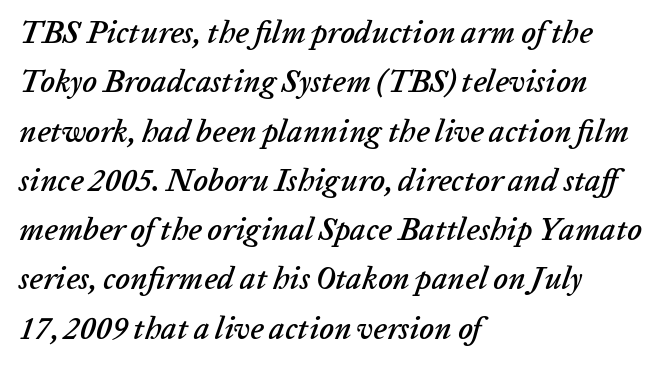
It's the slanting kind of type. The passage shown is typed in a proportional face where columns would drift. Beneath every word, the page is bare. Alignment: flush left.
